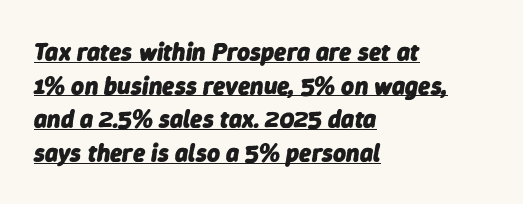
Q: Is the text bold? A: Yes.
Q: Is the text italic (slanted)? A: Yes, it leans right by about 9 degrees.
Q: Is the text underlined? A: Yes.
Q: How is the paragraph aligned? A: Left-aligned.
Q: Is the spacing between letters normal or unusually wide? A: Normal.
Q: Is the spacing between lines tight, normal or loose? A: Normal.
